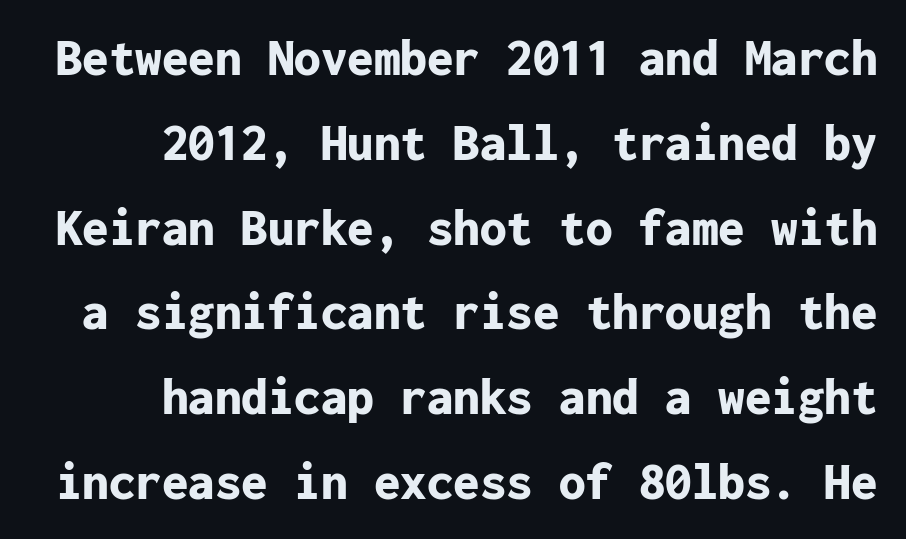
Q: Is the text bold? A: Yes.
Q: Is the text italic (slanted)? A: No, it is upright.
Q: Is the typeface a serif or a sans-serif typeface? A: Sans-serif.
Q: Is the text underlined? A: No.
Q: How is the paragraph aligned? A: Right-aligned.
Q: Is the spacing between letters normal or unusually wide? A: Normal.
Q: Is the spacing between lines tight, normal or loose? A: Normal.
Q: Width (condensed, normal, or wide)? A: Normal.
Q: Stroke contrast? A: Low.
Q: x-height? A: Medium.
Q: Monospaced? A: Yes.
